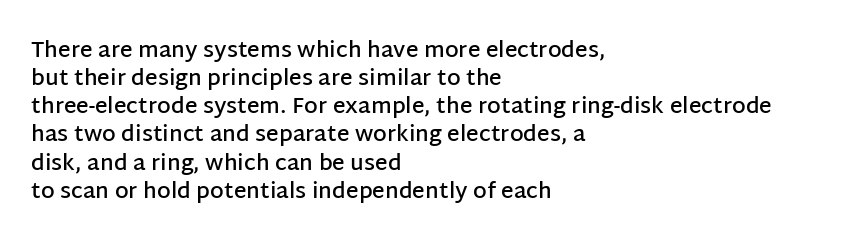
Q: Is the text bold? A: Semi-bold.
Q: Is the text italic (slanted)? A: No, it is upright.
Q: Is the text underlined? A: No.
Q: How is the paragraph aligned? A: Left-aligned.
Q: Is the spacing between letters normal or unusually wide? A: Normal.
Q: Is the spacing between lines tight, normal or loose? A: Normal.
